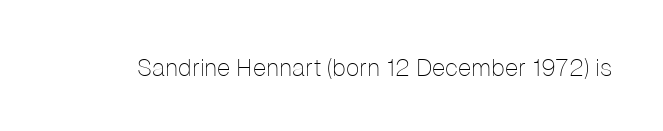
{"italic": "no", "bold": "no", "underline": "no", "letter_spacing": "normal", "letter_spacing_em": 0.0, "glyph_px": 24}
